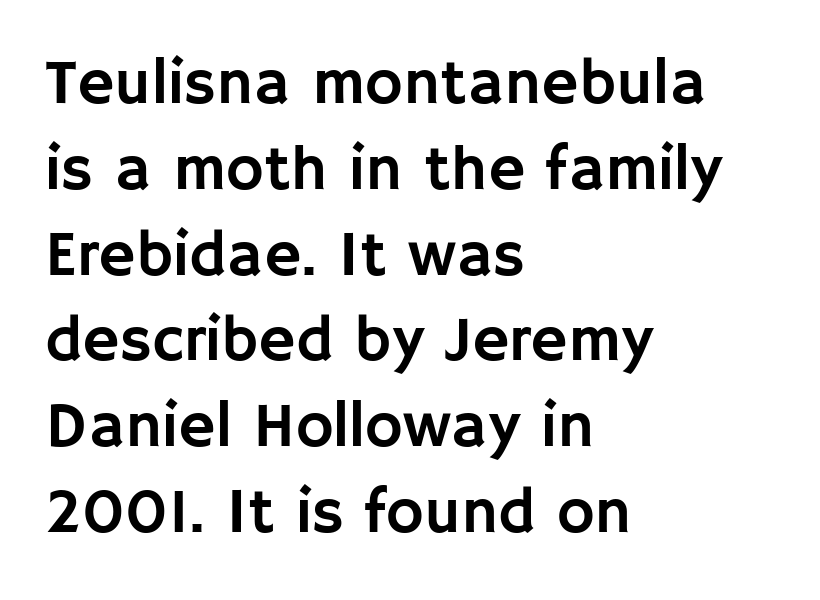
{"serif": "no", "italic": "no", "width": "normal", "stroke_contrast": "low", "x_height": "large", "monospaced": "no", "underline": "no", "align": "left", "line_spacing": "normal", "line_spacing_ratio": 1.34, "letter_spacing": "normal", "letter_spacing_em": 0.0, "glyph_px": 64}
